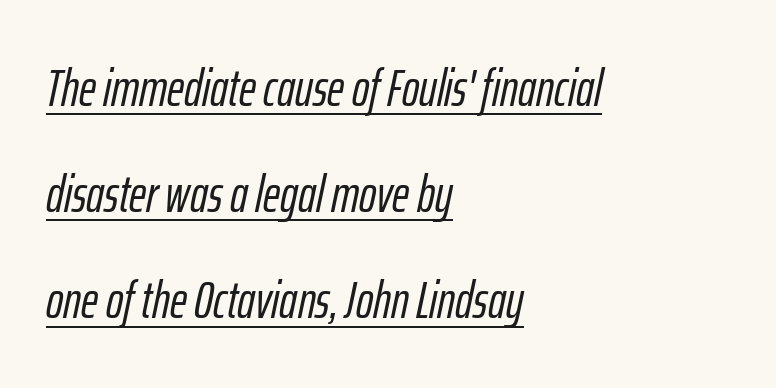
{"italic": "yes", "lean": "right", "slant_degrees": 12, "width": "condensed", "stroke_contrast": "low", "x_height": "medium", "monospaced": "no", "underline": "yes", "align": "left", "line_spacing": "loose", "line_spacing_ratio": 2.04, "letter_spacing": "normal", "letter_spacing_em": 0.0, "glyph_px": 52}
